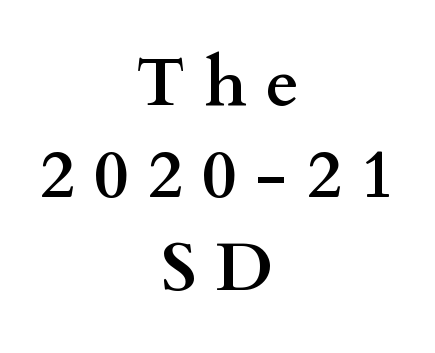
Do the characters align in a grid? No, the font is proportional. Only glyphs here, with clear space below each row. The vertical gap from one line to the next is medium. Nope, not italic — everything's standing straight.
